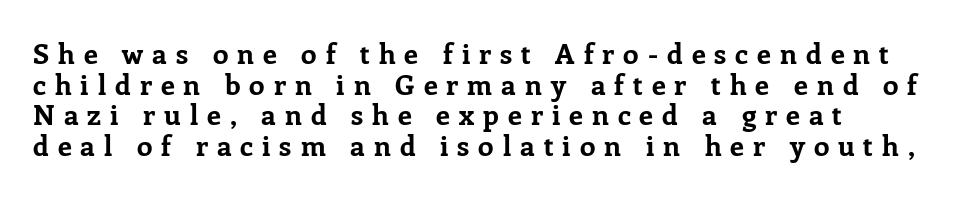
Vertical strokes here are truly vertical. The rendering anchors every line to the left-hand side. The zone under the glyphs is completely vacant. The lines are packed closely together with very little leading. Typographically, this falls in the serif category. Does the weight exceed regular? Yes, all the way to bold.
